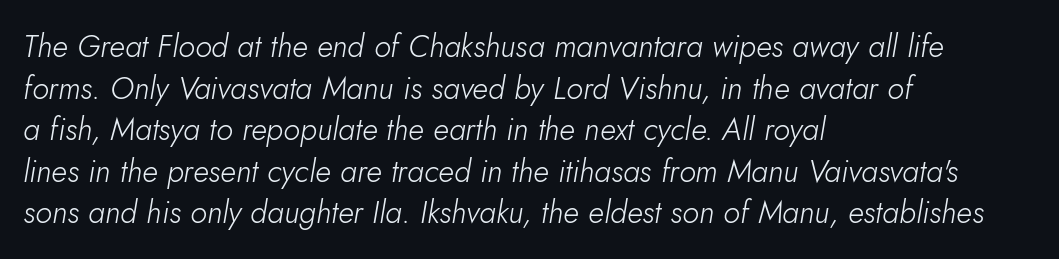
The image shows 31 px light type, italic (leaning right); set left-aligned, normal line spacing (1.34x), normal letter spacing, not underlined; low stroke contrast and a small x-height.
